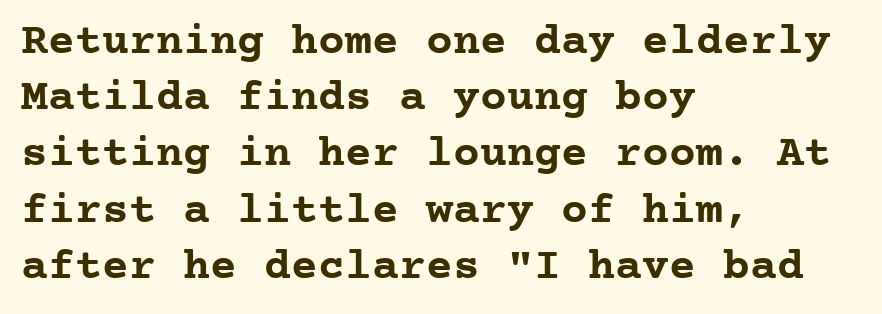
Q: Is the text bold? A: Yes.
Q: Is the text italic (slanted)? A: No, it is upright.
Q: Is the typeface a serif or a sans-serif typeface? A: Serif.
Q: Is the text underlined? A: No.
Q: How is the paragraph aligned? A: Left-aligned.
Q: Is the spacing between letters normal or unusually wide? A: Normal.
Q: Is the spacing between lines tight, normal or loose? A: Normal.
Q: Width (condensed, normal, or wide)? A: Normal.
Q: Stroke contrast? A: Low.
Q: x-height? A: Medium.
Q: Monospaced? A: Yes.
